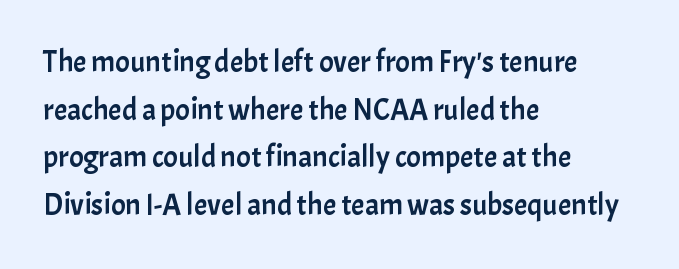
The image shows 30 px sans-serif type, upright; set left-aligned, normal line spacing (1.59x), normal letter spacing, not underlined; low stroke contrast and a medium x-height.
